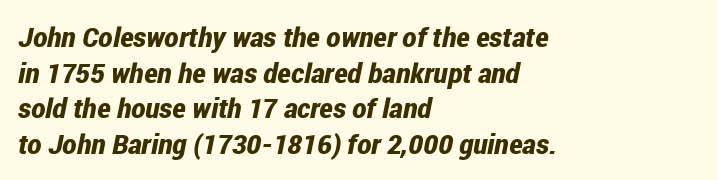
Q: Is the text bold? A: Yes.
Q: Is the text italic (slanted)? A: Yes, it leans right by about 12 degrees.
Q: Is the text underlined? A: No.
Q: How is the paragraph aligned? A: Left-aligned.
Q: Is the spacing between letters normal or unusually wide? A: Normal.
Q: Is the spacing between lines tight, normal or loose? A: Normal.
